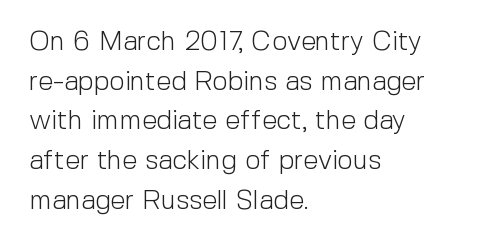
Q: Is the text bold? A: No.
Q: Is the text italic (slanted)? A: No, it is upright.
Q: Is the text underlined? A: No.
Q: How is the paragraph aligned? A: Left-aligned.
Q: Is the spacing between letters normal or unusually wide? A: Normal.
Q: Is the spacing between lines tight, normal or loose? A: Normal.
